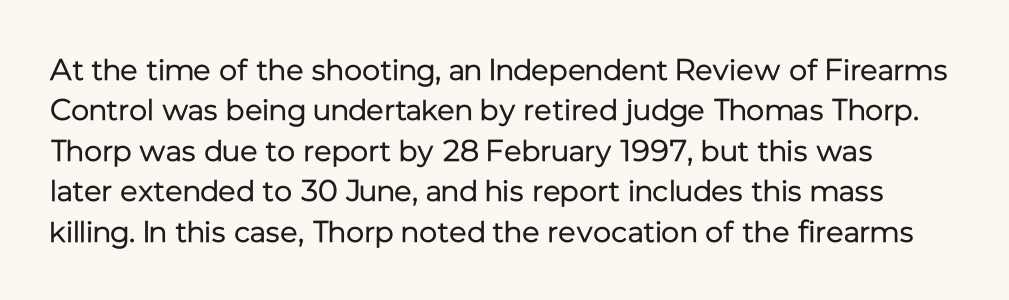
{"serif": "no", "italic": "no", "bold": "no", "weight": "regular", "width": "normal", "stroke_contrast": "low", "x_height": "medium", "monospaced": "no", "underline": "no", "line_spacing": "normal", "line_spacing_ratio": 1.35, "letter_spacing": "normal", "letter_spacing_em": 0.0, "glyph_px": 30}
